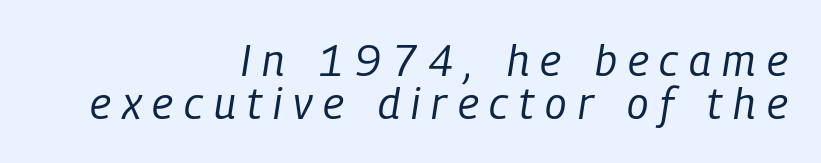
Q: Is the text bold? A: No.
Q: Is the text italic (slanted)? A: Yes, it leans right by about 9 degrees.
Q: Is the text underlined? A: No.
Q: How is the paragraph aligned? A: Right-aligned.
Q: Is the spacing between letters normal or unusually wide? A: Unusually wide.
Q: Is the spacing between lines tight, normal or loose? A: Tight.
Q: Width (condensed, normal, or wide)? A: Condensed.
Q: Stroke contrast? A: Low.
Q: x-height? A: Medium.
Q: Monospaced? A: No.
